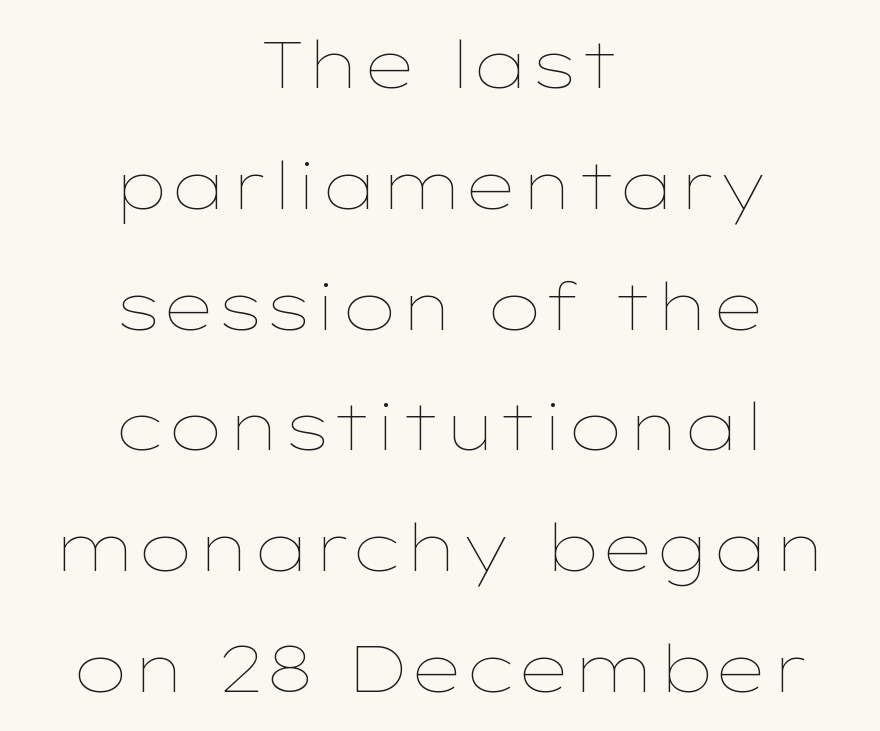
Q: Is the text bold? A: No.
Q: Is the text italic (slanted)? A: No, it is upright.
Q: Is the text underlined? A: No.
Q: How is the paragraph aligned? A: Centered.
Q: Is the spacing between letters normal or unusually wide? A: Normal.
Q: Width (condensed, normal, or wide)? A: Wide.
Q: Stroke contrast? A: Low.
Q: x-height? A: Medium.
Q: Monospaced? A: No.
